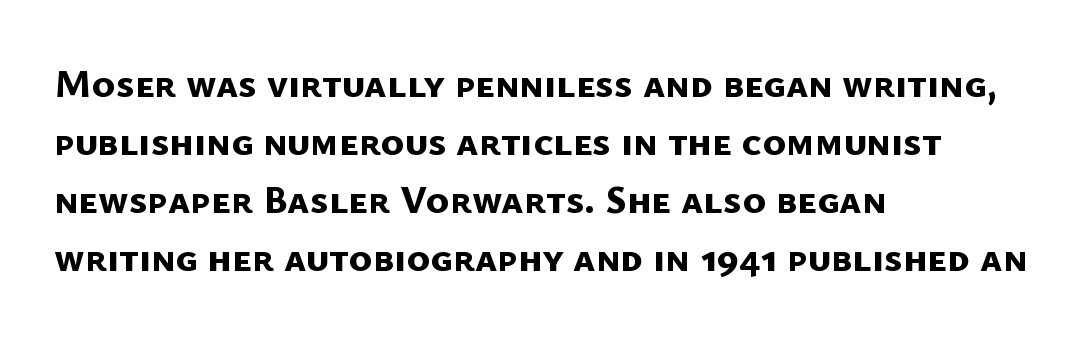
Short note: letters normally spaced. The rendering shows plain stroke endings on the letterforms — a sans-serif design. Normally led — the rows are evenly, conventionally spaced. The rendering uses natural spacing where letterforms have individual widths. Descenders are the only things crossing below the line.
